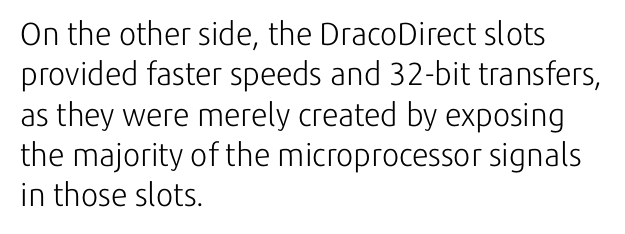
{"serif": "no", "italic": "no", "bold": "no", "weight": "light", "width": "normal", "stroke_contrast": "low", "x_height": "medium", "monospaced": "no", "underline": "no", "align": "left", "line_spacing": "normal", "line_spacing_ratio": 1.26, "letter_spacing": "normal", "letter_spacing_em": 0.0, "glyph_px": 32}
